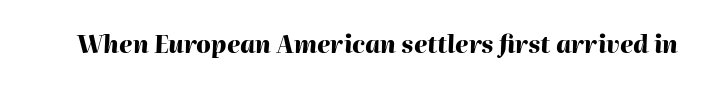
{"italic": "yes", "lean": "right", "slant_degrees": 2, "bold": "yes", "underline": "no", "letter_spacing": "normal", "letter_spacing_em": 0.0, "glyph_px": 24}
